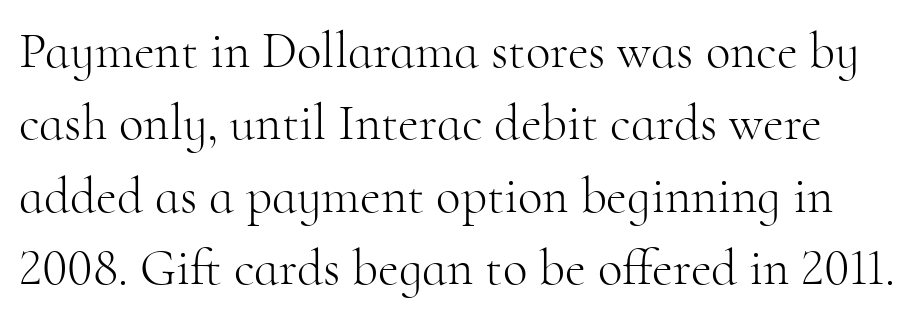
{"serif": "yes", "italic": "no", "bold": "no", "weight": "light", "width": "normal", "stroke_contrast": "high", "x_height": "small", "monospaced": "no", "underline": "no", "line_spacing": "normal", "line_spacing_ratio": 1.42, "letter_spacing": "normal", "letter_spacing_em": 0.0, "glyph_px": 51}
